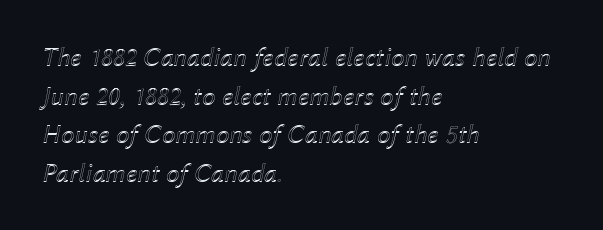
Evenly set lines give the paragraph a standard silhouette. Tracking here is standard; glyphs follow each other at the usual distance. These lines stack with their left ends in a neat column. The zone under the glyphs is completely vacant.
